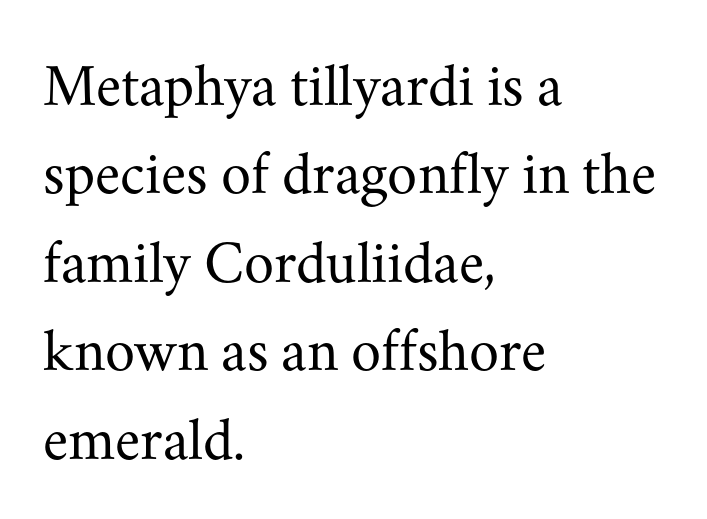
Small tapered or slab feet sit at the stroke ends, so this counts as serif. Anything drawn beneath the words? Only blank space. Think of a printed novel: that variable character pitch is what you see here. When letters stand straight like this, we call the style roman or upright. No extra tracking has been applied to these lines. The typesetter chose a ragged-right arrangement here.
